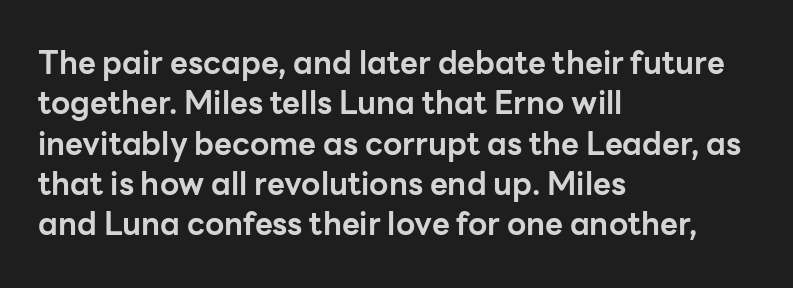
{"serif": "no", "italic": "no", "bold": "yes", "weight": "bold", "width": "normal", "stroke_contrast": "low", "x_height": "medium", "monospaced": "no", "underline": "no", "align": "left", "line_spacing": "normal", "line_spacing_ratio": 1.3, "letter_spacing": "normal", "letter_spacing_em": 0.0, "glyph_px": 31}
